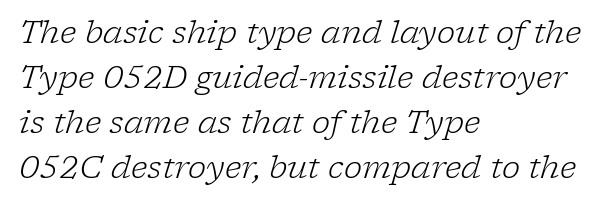
{"serif": "yes", "italic": "yes", "lean": "right", "slant_degrees": 17, "bold": "no", "weight": "light", "width": "normal", "stroke_contrast": "low", "x_height": "medium", "monospaced": "no", "underline": "no", "align": "left", "line_spacing": "normal", "line_spacing_ratio": 1.45, "letter_spacing": "normal", "letter_spacing_em": 0.0, "glyph_px": 31}
